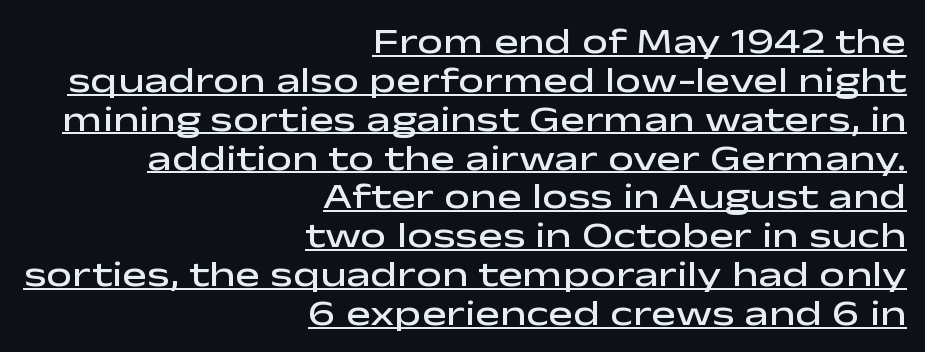
{"serif": "no", "italic": "no", "bold": "semi", "weight": "semibold", "width": "wide", "stroke_contrast": "low", "x_height": "medium", "monospaced": "no", "underline": "yes", "align": "right", "line_spacing": "tight", "line_spacing_ratio": 1.05, "letter_spacing": "normal", "letter_spacing_em": 0.0, "glyph_px": 37}
